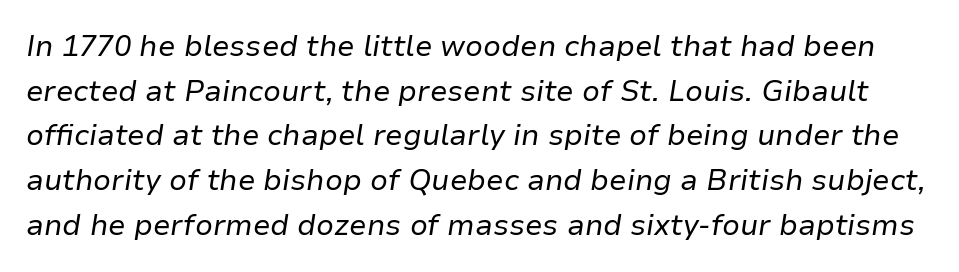
{"italic": "yes", "lean": "right", "slant_degrees": 9, "bold": "no", "weight": "regular", "width": "normal", "stroke_contrast": "low", "x_height": "medium", "monospaced": "no", "underline": "no", "line_spacing": "normal", "line_spacing_ratio": 1.54, "letter_spacing": "normal", "letter_spacing_em": 0.0, "glyph_px": 29}
